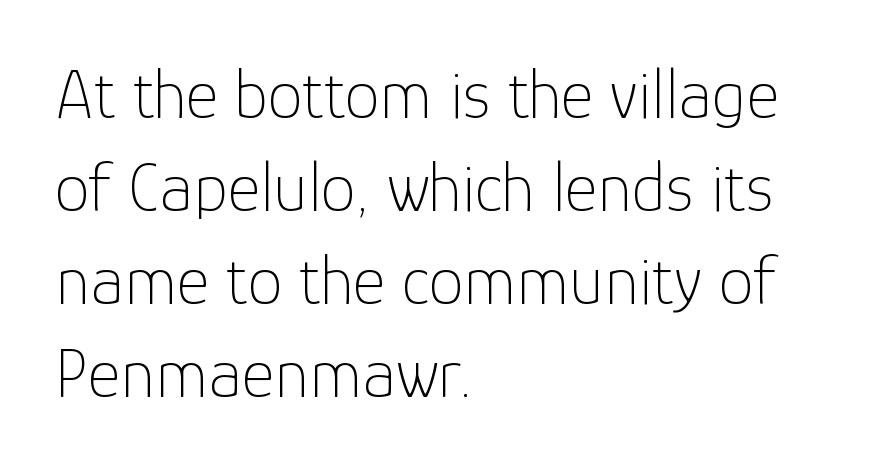
Q: Is the text bold? A: No.
Q: Is the text italic (slanted)? A: No, it is upright.
Q: Is the typeface a serif or a sans-serif typeface? A: Sans-serif.
Q: Is the text underlined? A: No.
Q: How is the paragraph aligned? A: Left-aligned.
Q: Is the spacing between letters normal or unusually wide? A: Normal.
Q: Is the spacing between lines tight, normal or loose? A: Normal.
Q: Width (condensed, normal, or wide)? A: Normal.
Q: Stroke contrast? A: Low.
Q: x-height? A: Medium.
Q: Monospaced? A: No.
